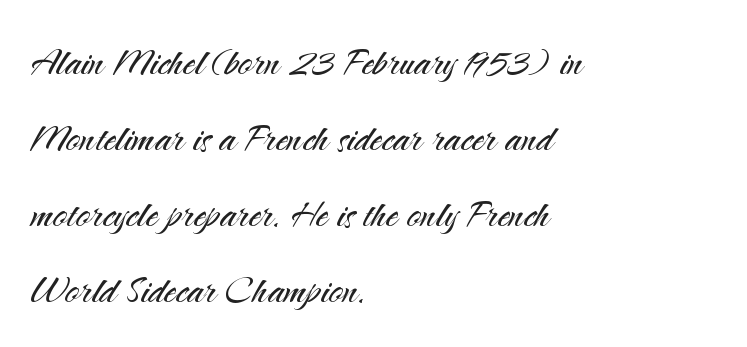
Q: Is the text bold? A: No.
Q: Is the text italic (slanted)? A: Yes.
Q: Is the typeface a serif or a sans-serif typeface? A: Sans-serif.
Q: Is the text underlined? A: No.
Q: How is the paragraph aligned? A: Left-aligned.
Q: Is the spacing between letters normal or unusually wide? A: Normal.
Q: Is the spacing between lines tight, normal or loose? A: Normal.
Q: Width (condensed, normal, or wide)? A: Normal.
Q: Stroke contrast? A: Medium.
Q: x-height? A: Small.
Q: Monospaced? A: No.
